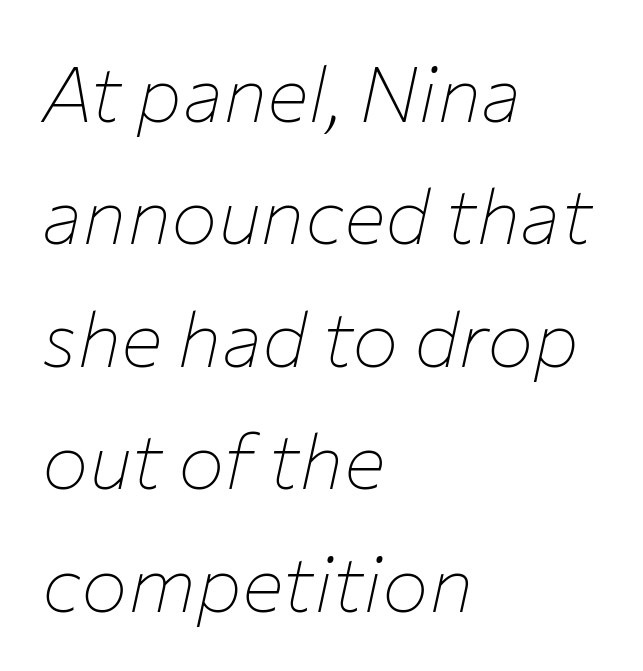
The image shows 78 px thin type, italic (leaning right); set left-aligned, normal line spacing (1.57x), normal letter spacing, not underlined; low stroke contrast and a medium x-height.
